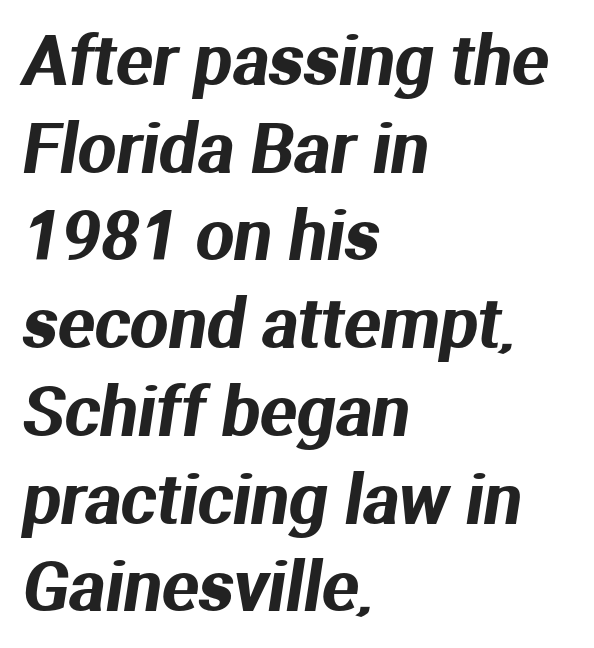
Q: Is the typeface a serif or a sans-serif typeface? A: Sans-serif.
Q: Is the text underlined? A: No.
Q: How is the paragraph aligned? A: Left-aligned.
Q: Is the spacing between letters normal or unusually wide? A: Normal.
Q: Is the spacing between lines tight, normal or loose? A: Normal.
Q: Width (condensed, normal, or wide)? A: Normal.
Q: Stroke contrast? A: Medium.
Q: x-height? A: Medium.
Q: Monospaced? A: No.
